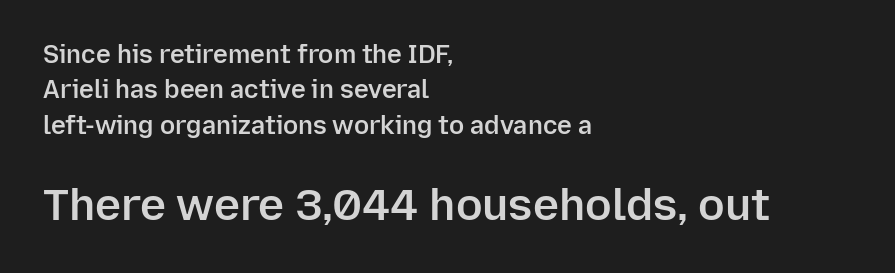
{"serif": "no", "italic": "no", "bold": "semi", "weight": "semibold", "width": "normal", "stroke_contrast": "low", "x_height": "medium", "monospaced": "no", "underline": "no", "align": "left", "line_spacing": "normal", "line_spacing_ratio": 1.42, "letter_spacing": "normal", "letter_spacing_em": 0.0, "larger_block": "second", "size_ratio": 1.76, "glyph_px": 44}
